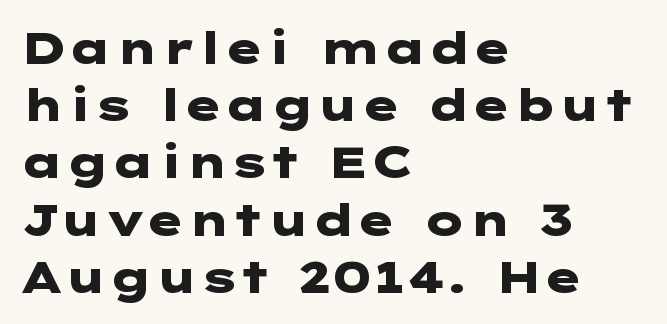
The image shows 44 px heavy, wide sans-serif type, upright; set left-aligned, normal line spacing (1.3x), normal letter spacing, not underlined; low stroke contrast and a medium x-height.
